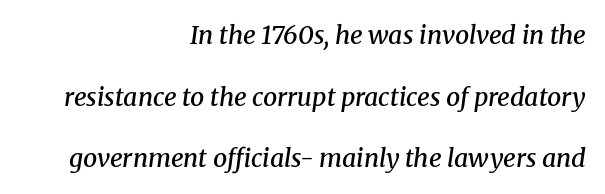
The image shows 25 px text type, italic (leaning right); set right-aligned, loose line spacing (2.47x), normal letter spacing, not underlined.
